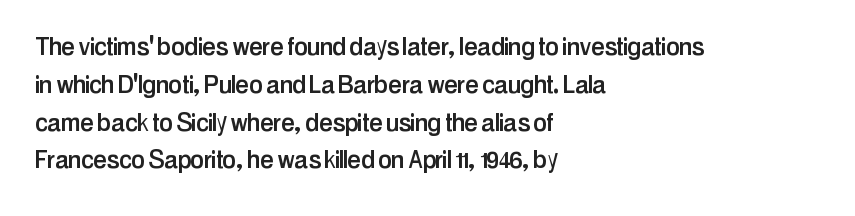
{"serif": "no", "italic": "no", "width": "condensed", "stroke_contrast": "low", "x_height": "medium", "monospaced": "no", "underline": "no", "align": "left", "line_spacing_ratio": 1.22, "letter_spacing": "normal", "letter_spacing_em": 0.0, "glyph_px": 31}
